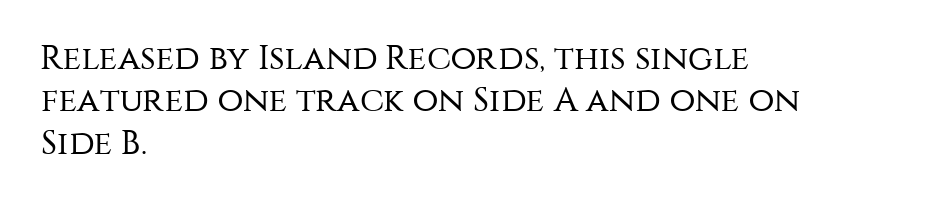
The image shows 34 px regular-weight sans-serif type, upright; set left-aligned, normal line spacing (1.25x), normal letter spacing, not underlined; medium stroke contrast and a large x-height.
